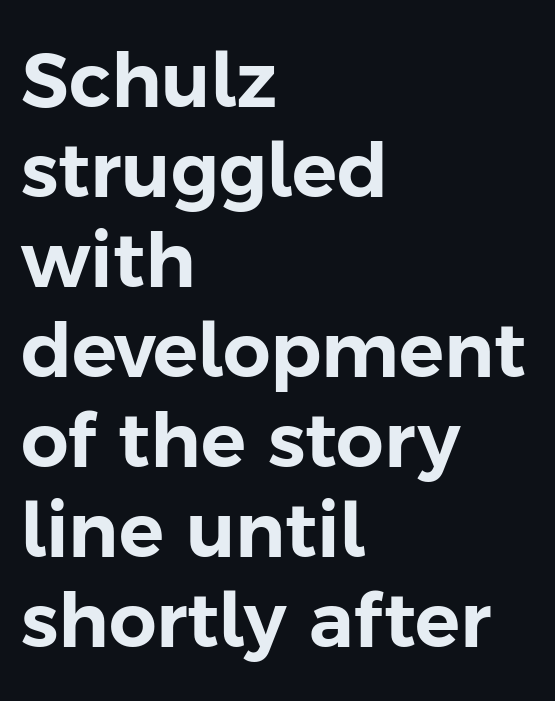
The image shows 75 px sans-serif type, upright; set left-aligned, line spacing 1.2x, normal letter spacing, not underlined; low stroke contrast and a medium x-height.
